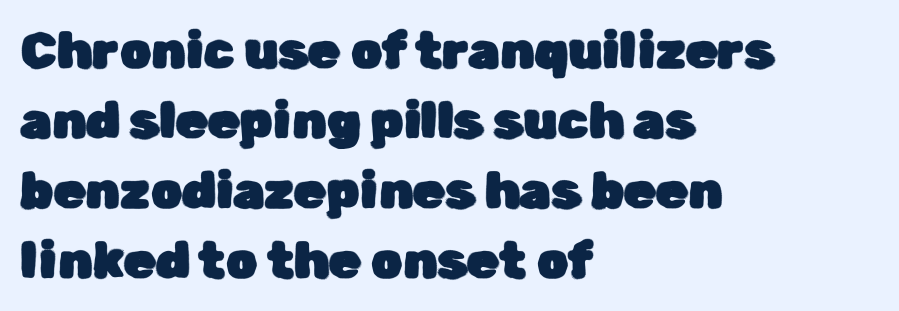
A normal amount of white space separates one row of letters from the next. The paragraph has a hard left edge and a soft right edge. Caption: standard tracking, unaltered. Style check: upright. The rendering uses natural spacing where letterforms have individual widths.
